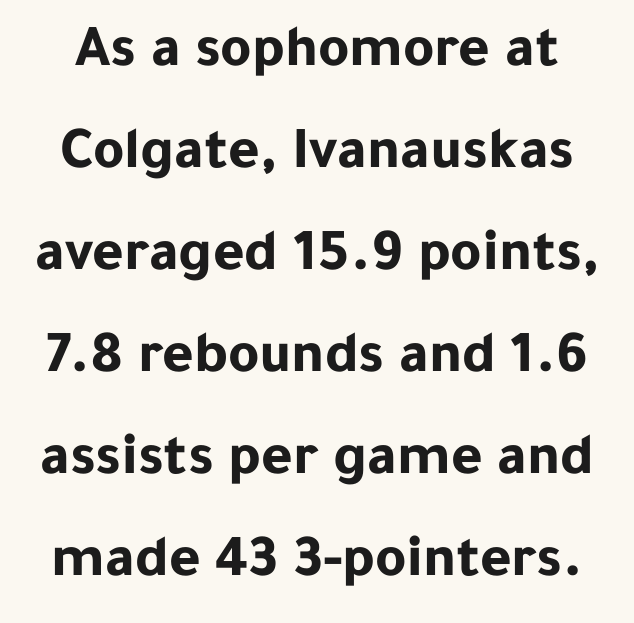
Q: Is the text bold? A: Yes.
Q: Is the text italic (slanted)? A: No, it is upright.
Q: Is the typeface a serif or a sans-serif typeface? A: Sans-serif.
Q: Is the text underlined? A: No.
Q: Is the spacing between letters normal or unusually wide? A: Normal.
Q: Is the spacing between lines tight, normal or loose? A: Normal.
Q: Width (condensed, normal, or wide)? A: Normal.
Q: Stroke contrast? A: Low.
Q: x-height? A: Medium.
Q: Monospaced? A: No.
